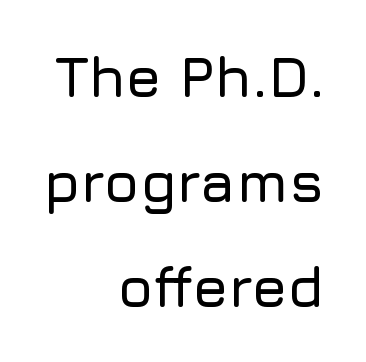
Q: Is the text italic (slanted)? A: No, it is upright.
Q: Is the typeface a serif or a sans-serif typeface? A: Sans-serif.
Q: Is the text underlined? A: No.
Q: How is the paragraph aligned? A: Right-aligned.
Q: Is the spacing between letters normal or unusually wide? A: Normal.
Q: Width (condensed, normal, or wide)? A: Normal.
Q: Stroke contrast? A: Low.
Q: x-height? A: Medium.
Q: Monospaced? A: No.
